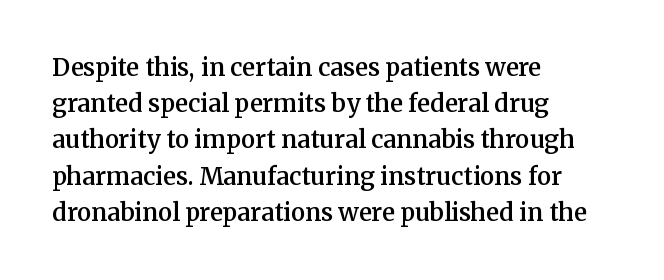
The image shows 24 px text type, upright; set left-aligned, normal line spacing (1.51x), normal letter spacing, not underlined.
